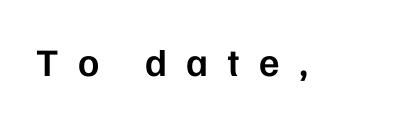
Q: Is the text bold? A: Semi-bold.
Q: Is the text italic (slanted)? A: No, it is upright.
Q: Is the typeface a serif or a sans-serif typeface? A: Sans-serif.
Q: Is the text underlined? A: No.
Q: Is the spacing between letters normal or unusually wide? A: Unusually wide.
Q: Width (condensed, normal, or wide)? A: Normal.
Q: Stroke contrast? A: Low.
Q: x-height? A: Medium.
Q: Monospaced? A: No.
